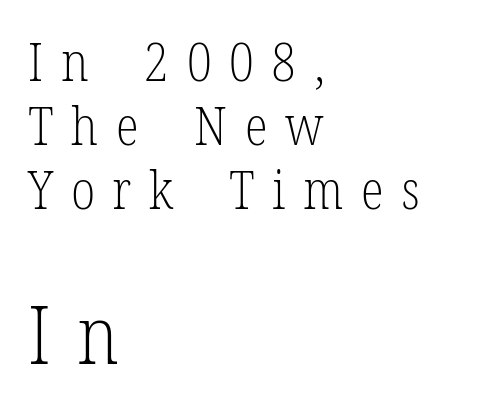
The image shows 80 px light, condensed serif type, upright; set left-aligned, line spacing 1.21x, unusually wide letter spacing (+0.33 em), not underlined; the second (bottom) block is 1.51x larger; low stroke contrast and a medium x-height.
